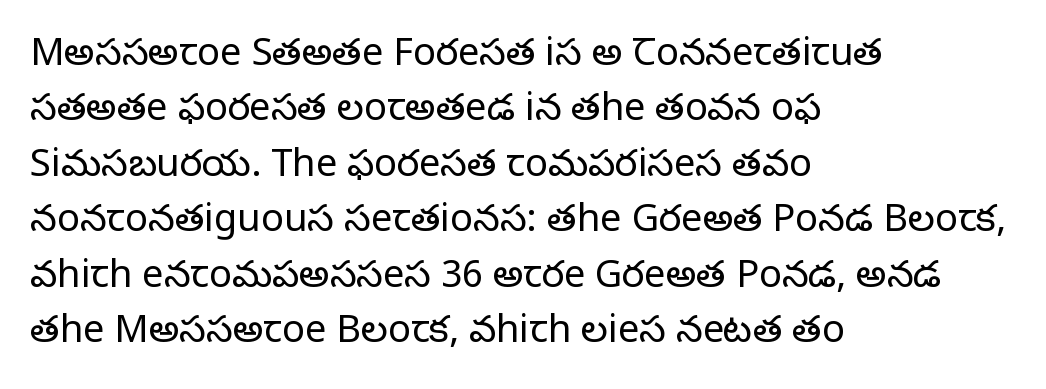
These lines were composed using upright roman letters. The rendering shows small feet on the letterforms — a serif design. Short note: letters normally spaced. How would I describe the line gaps? Plain and ordinary.
